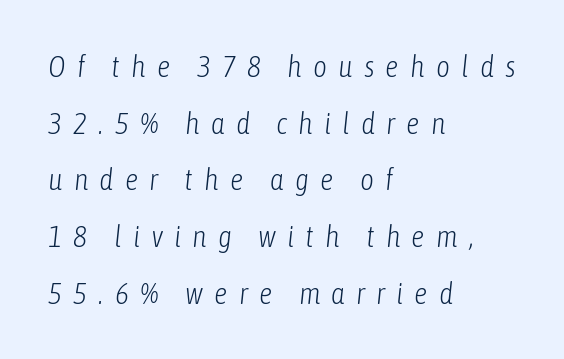
The image shows 30 px light, condensed type, italic (leaning right); set left-aligned, line spacing 1.89x, unusually wide letter spacing (+0.37 em), not underlined; low stroke contrast and a medium x-height.
